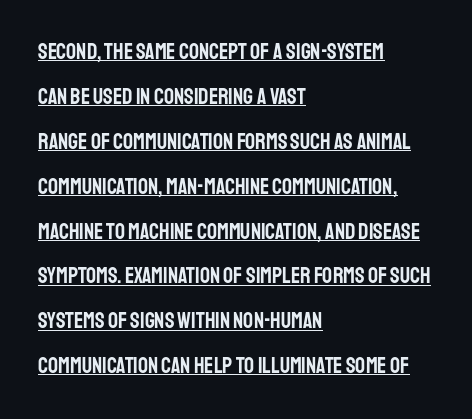
{"italic": "no", "underline": "yes", "align": "left", "line_spacing": "loose", "line_spacing_ratio": 2.04, "letter_spacing": "normal", "letter_spacing_em": 0.0, "glyph_px": 22}
